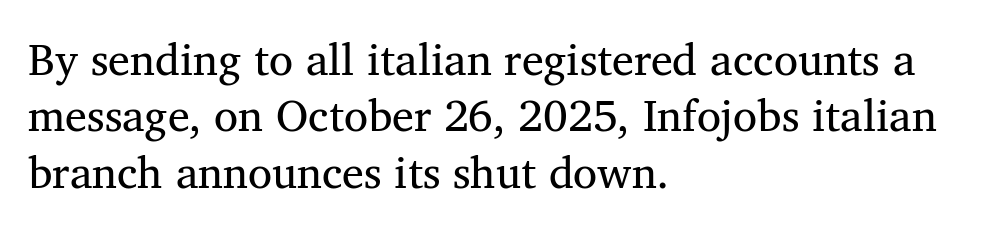
Vertical strokes here are truly vertical. Visually the block forms a straight wall on the left and a jagged coastline on the right. No heavy texture on the line: the type isn't bold. One glance says typical: line gaps are just what's usual.
